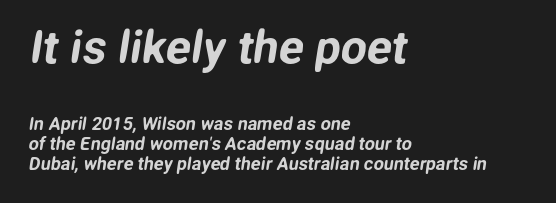
The image shows 46 px sans-serif type; set left-aligned, tight line spacing (1.11x), normal letter spacing, not underlined; the first (top) block is 2.56x larger; low stroke contrast and a medium x-height.
